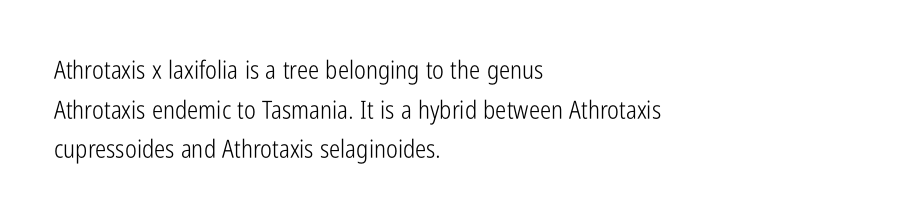
{"italic": "no", "bold": "no", "underline": "no", "align": "left", "line_spacing": "normal", "line_spacing_ratio": 1.59, "letter_spacing": "normal", "letter_spacing_em": 0.0, "glyph_px": 25}
